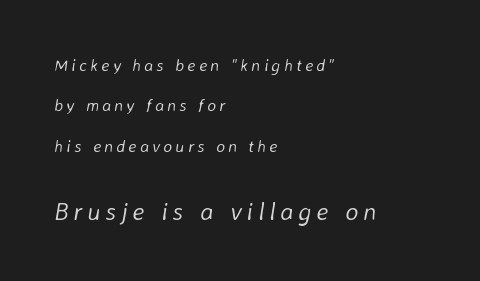
{"italic": "yes", "lean": "right", "slant_degrees": 8, "bold": "no", "underline": "no", "align": "left", "line_spacing": "loose", "line_spacing_ratio": 2.37, "larger_block": "second", "size_ratio": 1.47, "glyph_px": 25}
